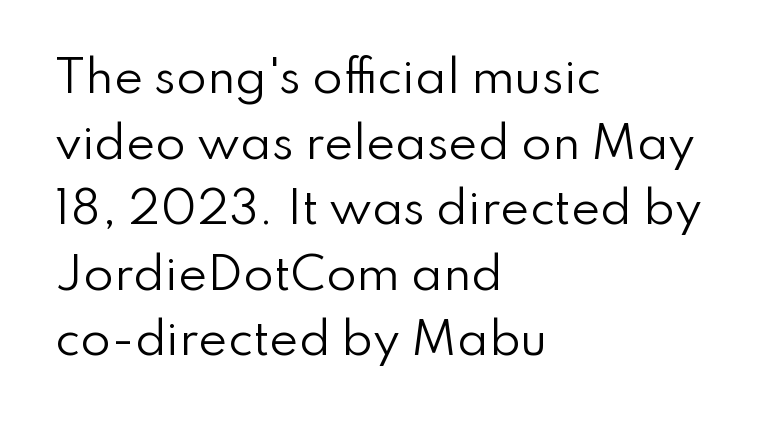
{"serif": "no", "italic": "no", "bold": "no", "weight": "regular", "width": "normal", "stroke_contrast": "low", "x_height": "small", "monospaced": "no", "underline": "no", "align": "left", "line_spacing": "normal", "line_spacing_ratio": 1.49, "letter_spacing": "normal", "letter_spacing_em": 0.0, "glyph_px": 44}
